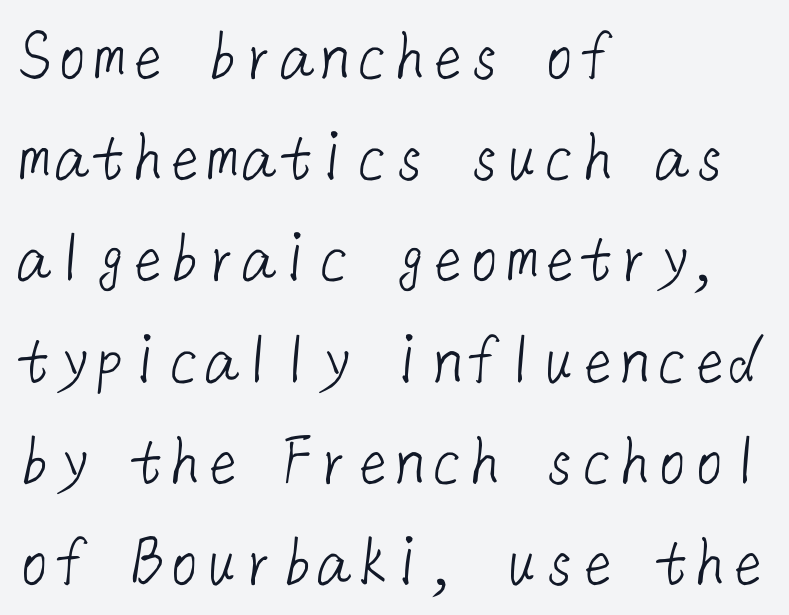
{"serif": "no", "bold": "no", "weight": "light", "width": "normal", "stroke_contrast": "low", "x_height": "medium", "underline": "no", "align": "left", "line_spacing": "normal", "line_spacing_ratio": 1.35, "letter_spacing": "normal", "letter_spacing_em": 0.0, "glyph_px": 75}
